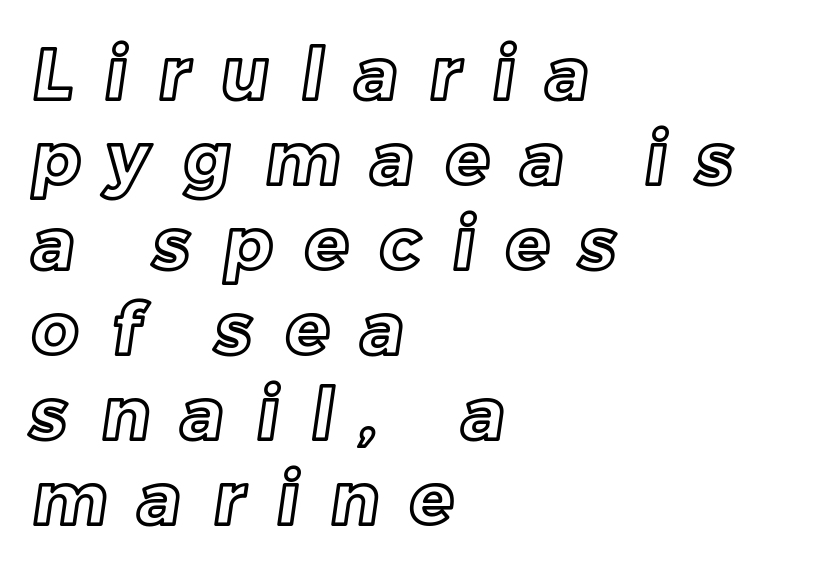
Q: Is the text underlined? A: No.
Q: How is the paragraph aligned? A: Left-aligned.
Q: Is the spacing between letters normal or unusually wide? A: Unusually wide.
Q: Width (condensed, normal, or wide)? A: Normal.
Q: x-height? A: Medium.
Q: Monospaced? A: No.
